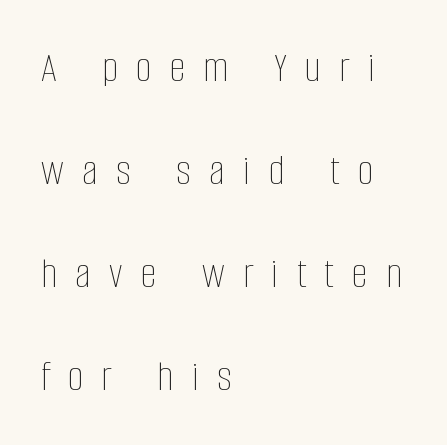
A typesetter would call this heavily tracked-out type. Vertical spacing — loose. Is the type heavy? It reads as light-to-regular instead. The space beneath each line is pristine and unruled. The letters advance in unequal steps, a hallmark of proportional type.
